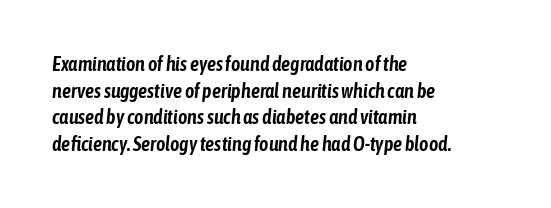
There is no visible air inserted between adjacent glyphs. Vertical spacing — default. This rendering uses left alignment, leaving the right contour irregular. Honestly, there is no underline to notice here at all. It's the slanting kind of type.
